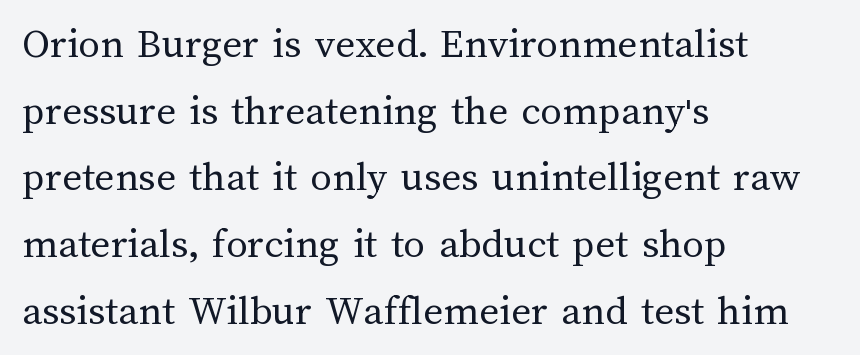
{"italic": "no", "bold": "no", "weight": "regular", "width": "normal", "stroke_contrast": "medium", "x_height": "medium", "monospaced": "no", "underline": "no", "align": "left", "line_spacing": "normal", "line_spacing_ratio": 1.55, "letter_spacing": "normal", "letter_spacing_em": 0.0, "glyph_px": 43}
